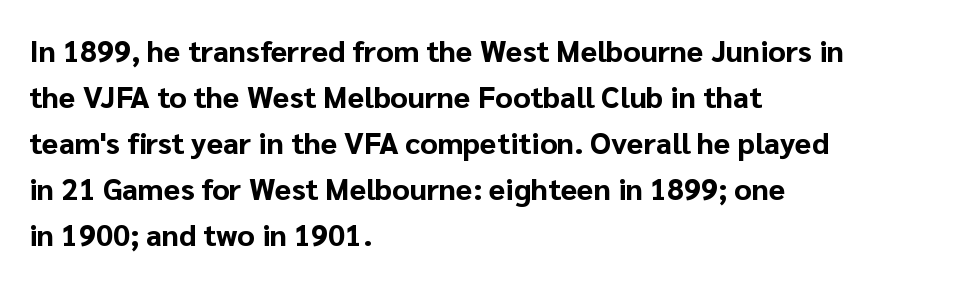
The rag falls on the right side of this text block. Italic: no, the glyphs are upright roman. This sample has the flowing, uneven cadence of proportional lettering. No feet cap the strokes, marking this as sans-serif type.
